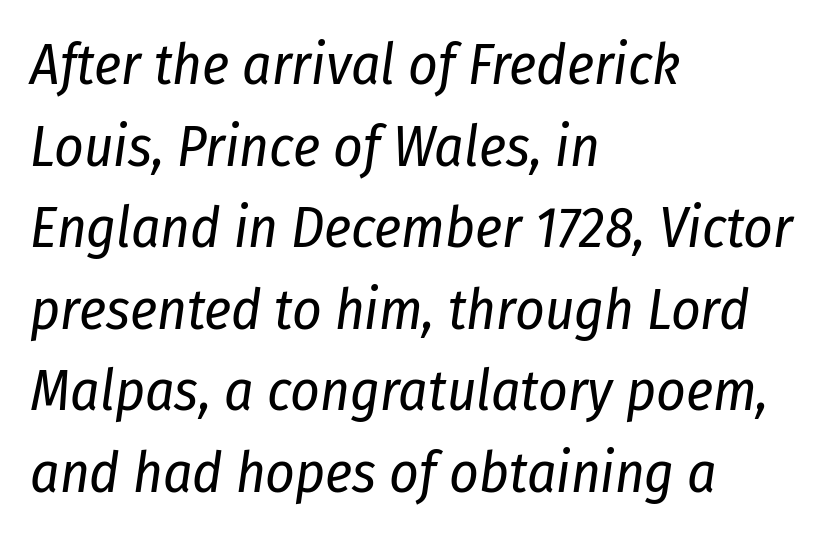
{"italic": "yes", "lean": "right", "slant_degrees": 8, "bold": "no", "weight": "regular", "width": "condensed", "stroke_contrast": "low", "x_height": "medium", "monospaced": "no", "underline": "no", "align": "left", "line_spacing": "normal", "line_spacing_ratio": 1.43, "letter_spacing": "normal", "letter_spacing_em": 0.0, "glyph_px": 57}
